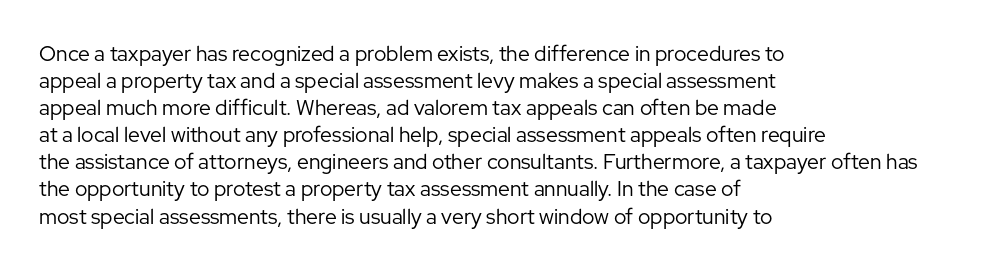
Q: Is the text bold? A: No.
Q: Is the text italic (slanted)? A: No, it is upright.
Q: Is the text underlined? A: No.
Q: How is the paragraph aligned? A: Left-aligned.
Q: Is the spacing between letters normal or unusually wide? A: Normal.
Q: Is the spacing between lines tight, normal or loose? A: Normal.
